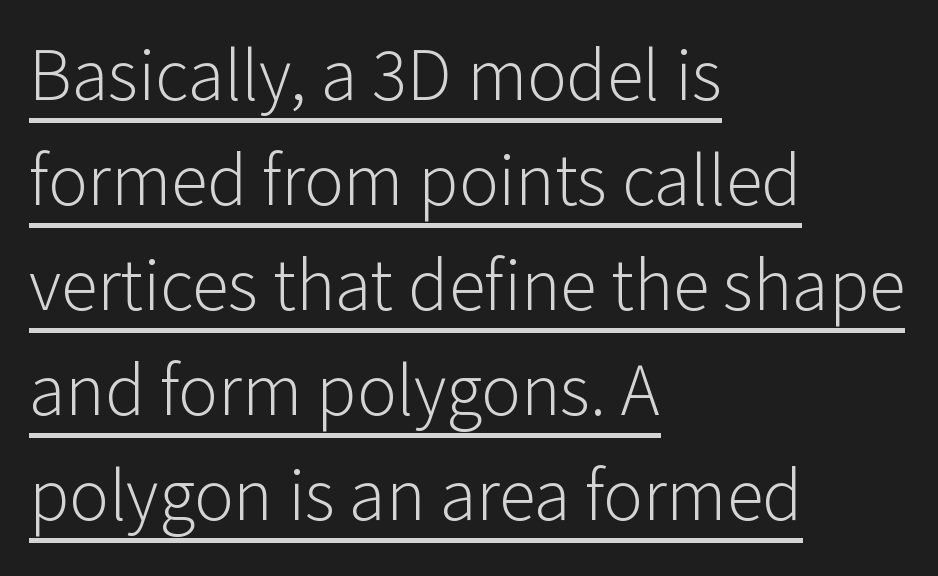
{"serif": "no", "italic": "no", "bold": "no", "weight": "light", "width": "normal", "stroke_contrast": "low", "x_height": "medium", "monospaced": "no", "underline": "yes", "align": "left", "line_spacing": "normal", "line_spacing_ratio": 1.42, "letter_spacing": "normal", "letter_spacing_em": 0.0, "glyph_px": 74}
